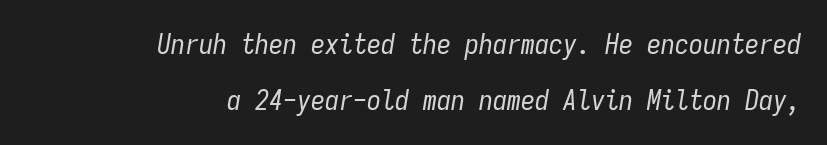
The whole block is typeset with a tilt. Line spacing here is loose. The strokes carry an ordinary text weight at most. Short and long lines alike share a common ending point at right. Descender tails drop into unmarked territory. Do the characters align in a grid? Yes, the font is monospaced.
